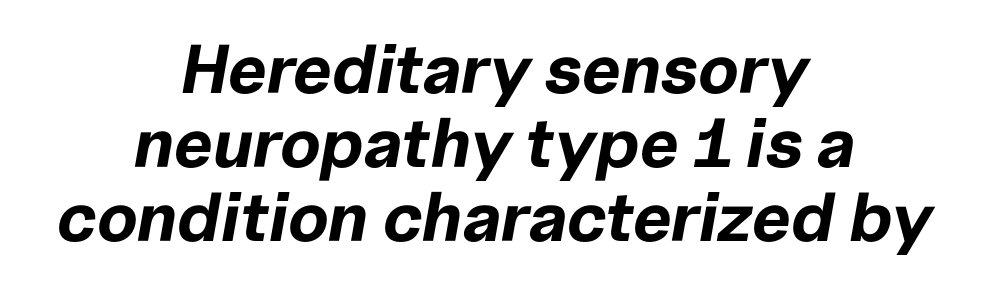
{"italic": "yes", "lean": "right", "slant_degrees": 10, "bold": "yes", "weight": "bold", "width": "normal", "stroke_contrast": "low", "x_height": "medium", "monospaced": "no", "underline": "no", "align": "center", "line_spacing": "tight", "line_spacing_ratio": 1.07, "letter_spacing": "normal", "letter_spacing_em": 0.0, "glyph_px": 69}
